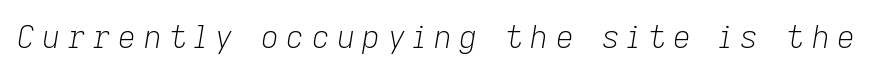
{"italic": "yes", "lean": "right", "slant_degrees": 9, "bold": "no", "weight": "light", "width": "normal", "stroke_contrast": "low", "x_height": "medium", "monospaced": "no", "underline": "no", "letter_spacing": "wide", "letter_spacing_em": 0.24, "glyph_px": 31}
